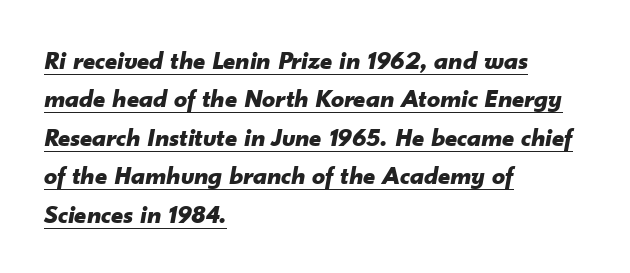
Compared with typical body copy, the letter spacing here is the same. Short and long lines alike share a common starting point at left. This sample carries an underscore along the baseline area. The letters are slanted; this is an italic face. Baseline-to-baseline distance is the conventional proportion of letter height. Emphasis by weight is at full strength: bold.
